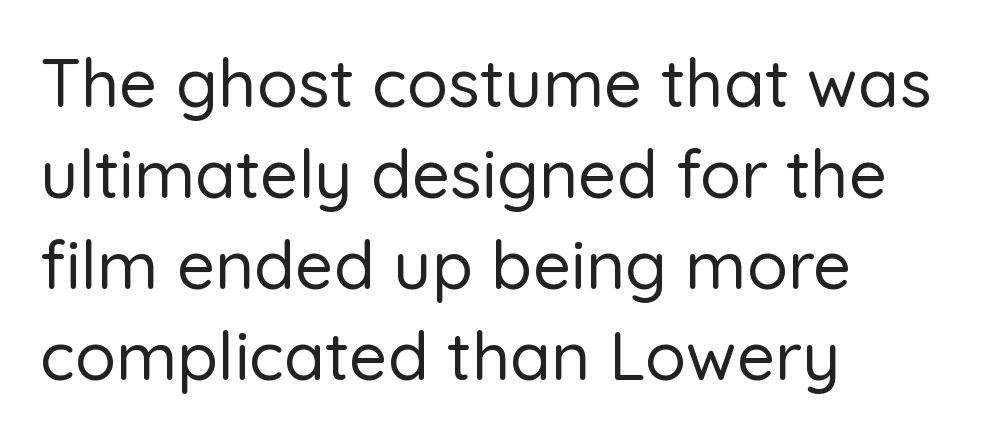
The image shows 67 px sans-serif type, upright; set left-aligned, normal line spacing (1.36x), normal letter spacing, not underlined; low stroke contrast and a medium x-height.
